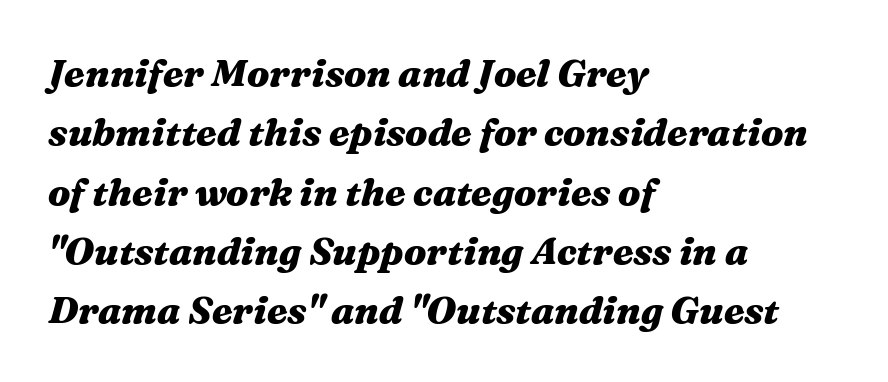
Q: Is the text bold? A: Yes.
Q: Is the text italic (slanted)? A: Yes, it leans right by about 16 degrees.
Q: Is the text underlined? A: No.
Q: How is the paragraph aligned? A: Left-aligned.
Q: Is the spacing between letters normal or unusually wide? A: Normal.
Q: Is the spacing between lines tight, normal or loose? A: Normal.
Q: Width (condensed, normal, or wide)? A: Wide.
Q: Stroke contrast? A: Medium.
Q: x-height? A: Medium.
Q: Monospaced? A: No.
